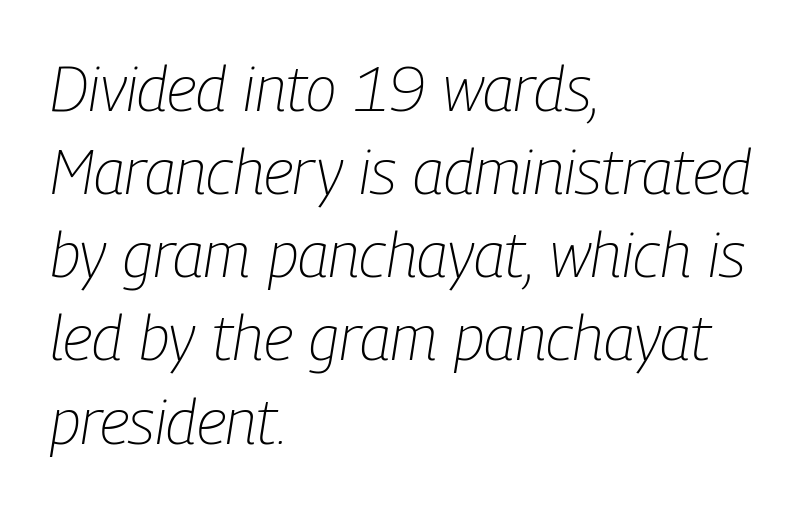
The image shows 63 px light, condensed type, italic (leaning right); set left-aligned, normal line spacing (1.32x), normal letter spacing, not underlined; low stroke contrast and a medium x-height.
